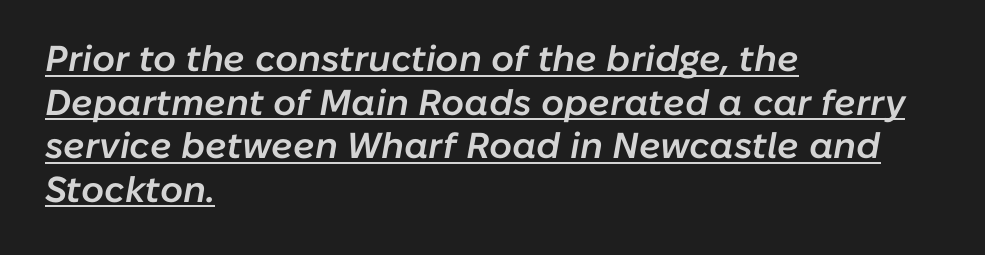
The image shows 36 px semibold type, italic (leaning right); set left-aligned, line spacing 1.21x, normal letter spacing, underlined; low stroke contrast and a medium x-height.
